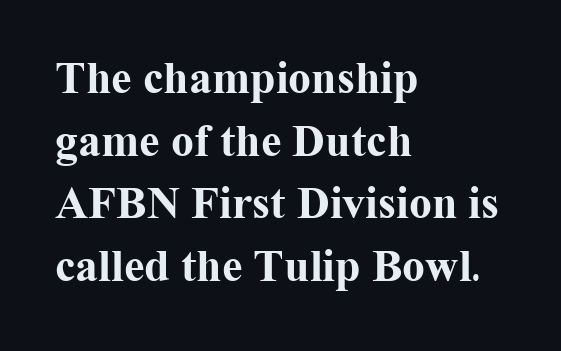
A clean baseline with only descenders dipping below it. The rendering anchors every line to the left-hand side. Thick stems and heavy bowls — unmistakably bold. Looks like regular typesetting: each glyph gets only the width it needs. In terms of posture, this sample is upright. The face used here is seriffed, in the tradition of book romans.
